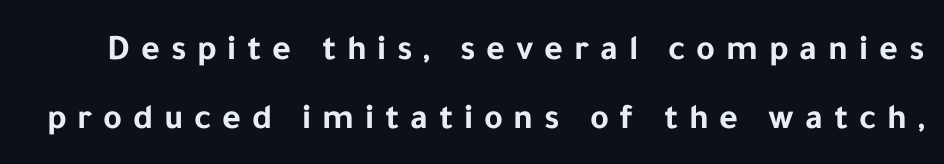
Do the characters align in a grid? No, the font is proportional. Grotesque or geometric, the face here clearly has no serifs. These lines stand farther apart than default settings would place them. Compared with typical body copy, the letter spacing here is much looser. Bare-footed words on every line.
